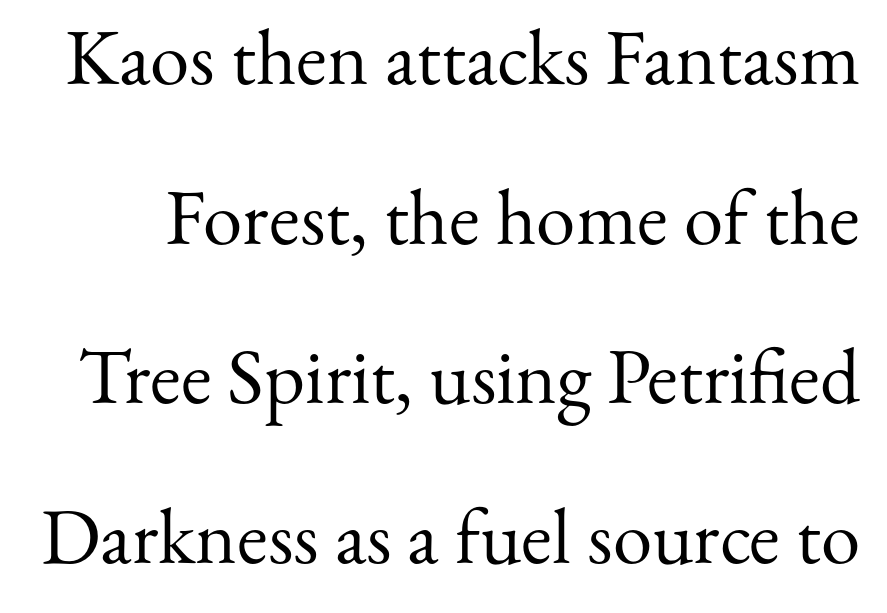
Q: Is the text bold? A: No.
Q: Is the text italic (slanted)? A: No, it is upright.
Q: Is the typeface a serif or a sans-serif typeface? A: Serif.
Q: Is the text underlined? A: No.
Q: Is the spacing between letters normal or unusually wide? A: Normal.
Q: Is the spacing between lines tight, normal or loose? A: Loose.
Q: Width (condensed, normal, or wide)? A: Normal.
Q: Stroke contrast? A: Medium.
Q: x-height? A: Small.
Q: Monospaced? A: No.
